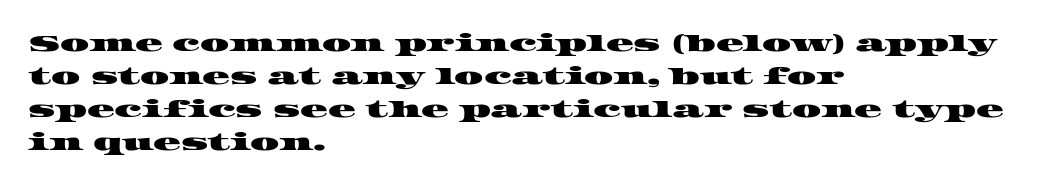
A clean baseline with only descenders dipping below it. This sample is left-justified, so line endings fall wherever the words run out. Leading matches the norm, producing a regular column. A typesetter would call this zero additional tracking.
